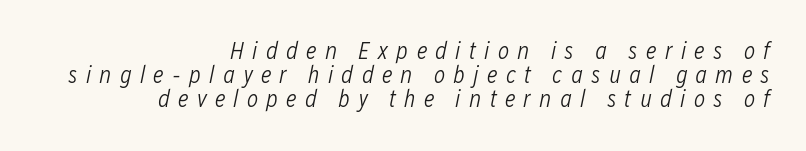
Lines of text with bare space underneath. Italic: yes, the glyphs are oblique. Visually the block forms a straight wall on the right and a jagged coastline on the left. The vertical gap from one line to the next is small. The line texture is sparse and dotted thanks to wide tracking.
